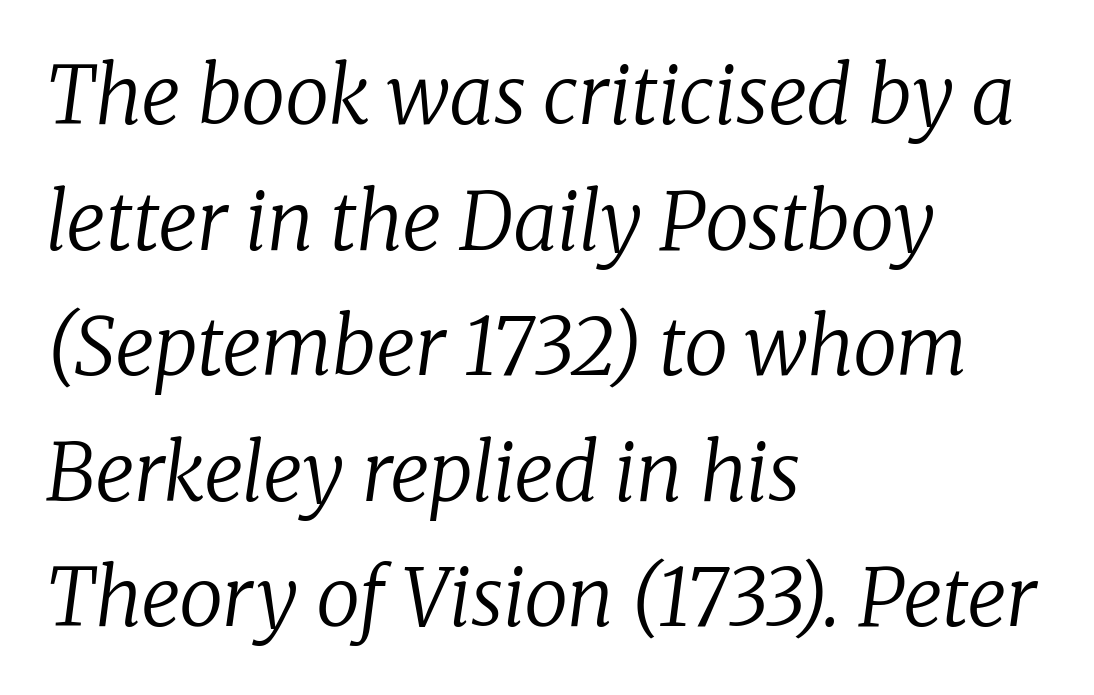
{"serif": "yes", "italic": "yes", "lean": "right", "slant_degrees": 8, "bold": "no", "weight": "regular", "width": "normal", "stroke_contrast": "low", "x_height": "medium", "monospaced": "no", "underline": "no", "align": "left", "line_spacing": "normal", "line_spacing_ratio": 1.59, "letter_spacing": "normal", "letter_spacing_em": 0.0, "glyph_px": 79}
